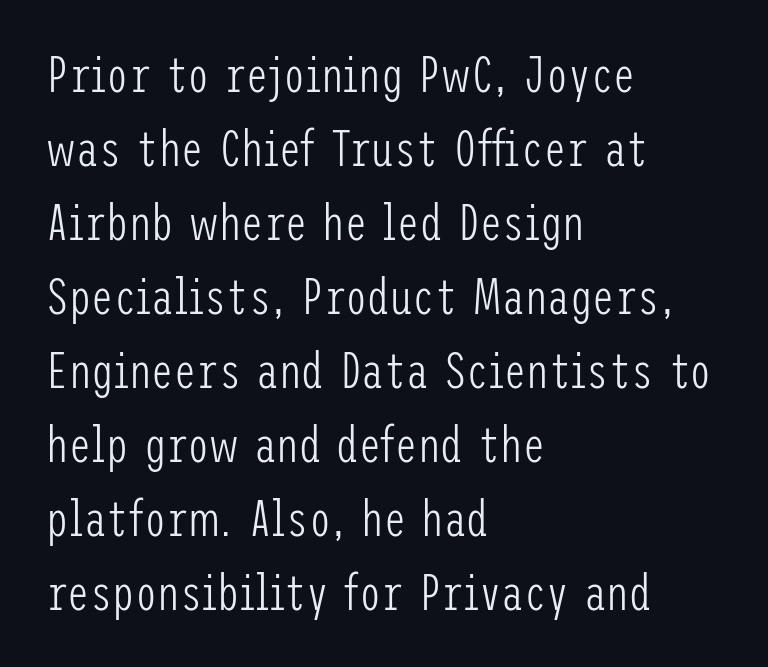
The image shows 50 px light, condensed sans-serif type, upright; set left-aligned, normal line spacing (1.48x), normal letter spacing, not underlined; low stroke contrast and a medium x-height.
